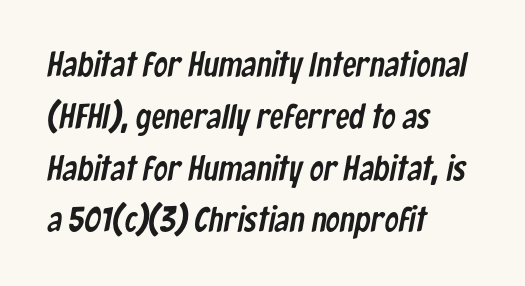
The image shows 35 px condensed sans-serif type; set left-aligned, normal line spacing (1.48x), normal letter spacing, not underlined; low stroke contrast and a medium x-height.
